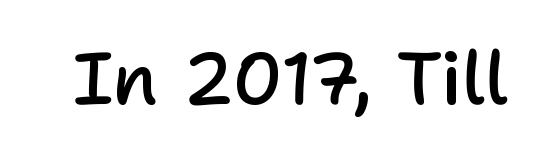
{"serif": "no", "italic": "no", "bold": "semi", "weight": "semibold", "width": "normal", "stroke_contrast": "low", "x_height": "medium", "monospaced": "no", "underline": "no", "letter_spacing": "normal", "letter_spacing_em": 0.0, "glyph_px": 73}
